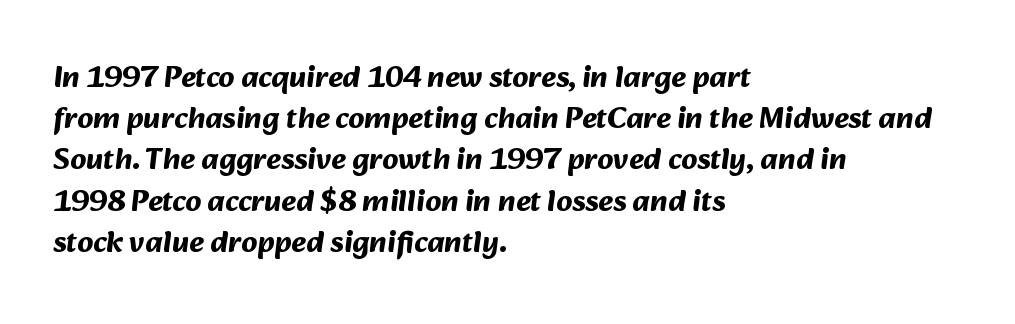
The image shows 31 px bold sans-serif type; set left-aligned, normal line spacing (1.33x), normal letter spacing, not underlined; medium stroke contrast and a medium x-height.
